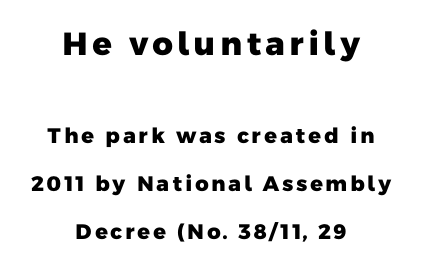
{"serif": "no", "bold": "yes", "weight": "heavy", "width": "normal", "stroke_contrast": "low", "x_height": "medium", "monospaced": "no", "underline": "no", "align": "center", "line_spacing": "loose", "line_spacing_ratio": 2.27, "larger_block": "first", "size_ratio": 1.52, "glyph_px": 32}
